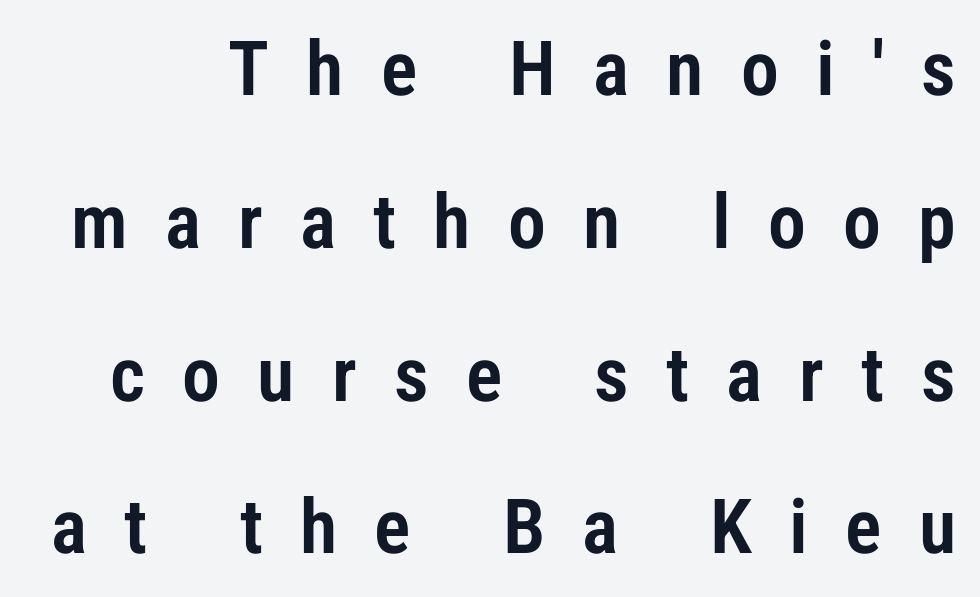
{"serif": "no", "italic": "no", "width": "condensed", "stroke_contrast": "low", "x_height": "medium", "monospaced": "no", "underline": "no", "line_spacing": "loose", "line_spacing_ratio": 2.01, "letter_spacing": "wide", "letter_spacing_em": 0.49, "glyph_px": 76}
